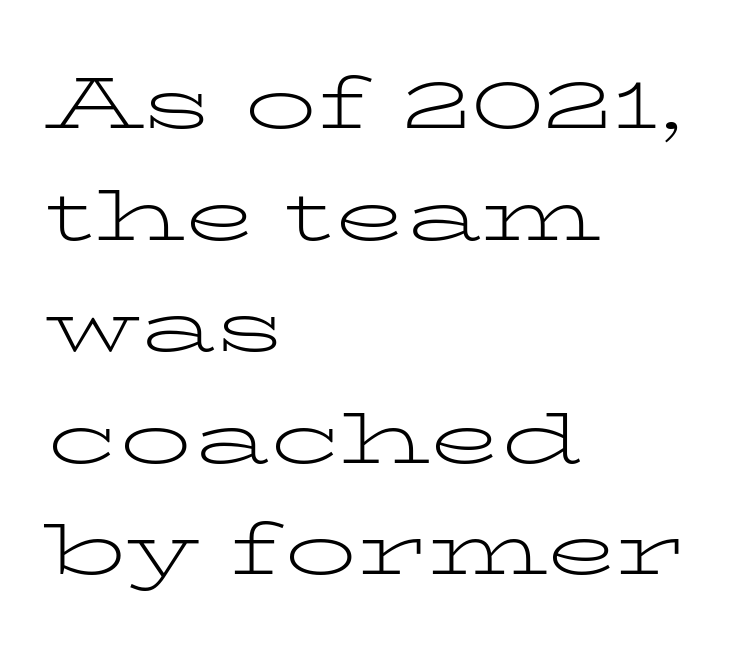
The image shows 72 px light, wide serif type, upright; set left-aligned, normal line spacing (1.55x), normal letter spacing, not underlined; low stroke contrast and a medium x-height.
